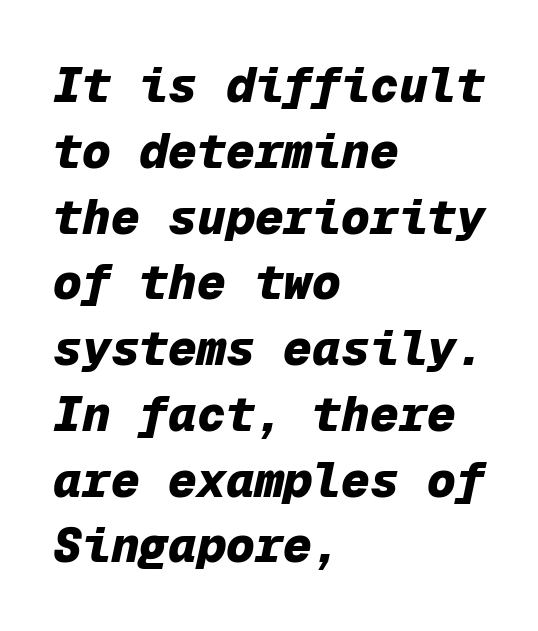
The image shows 48 px heavy type, italic (leaning right), monospaced; set left-aligned, normal line spacing (1.37x), normal letter spacing, not underlined; low stroke contrast and a medium x-height.
